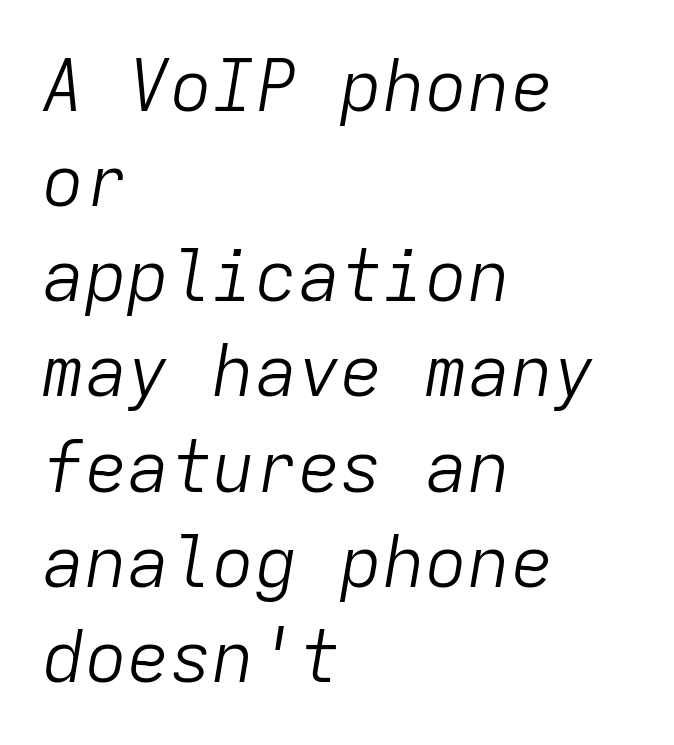
{"italic": "yes", "lean": "right", "slant_degrees": 9, "bold": "no", "weight": "light", "width": "normal", "stroke_contrast": "low", "x_height": "medium", "monospaced": "yes", "underline": "no", "align": "left", "line_spacing": "normal", "line_spacing_ratio": 1.34, "letter_spacing": "normal", "letter_spacing_em": 0.0, "glyph_px": 71}
